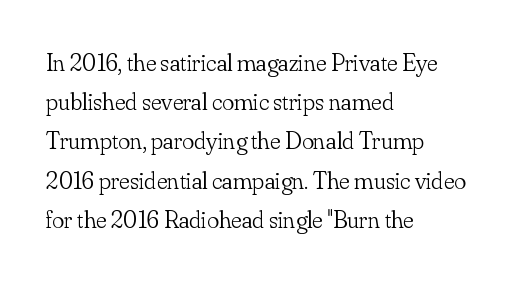
The image shows 25 px text type, upright; set left-aligned, normal line spacing (1.57x), normal letter spacing, not underlined.
